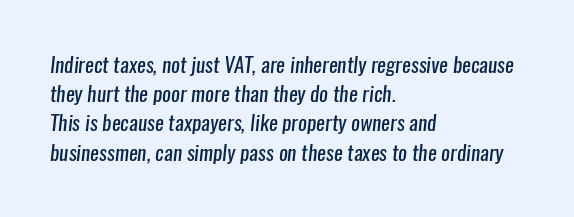
Students, note that the glyphs here touch the page at normal intervals. Horizontal bands of white between lines are of average thickness. Unbolded letterforms with no extra heft. The area under the type is left untouched. Typeset ragged right — the left edge is the straight one.
